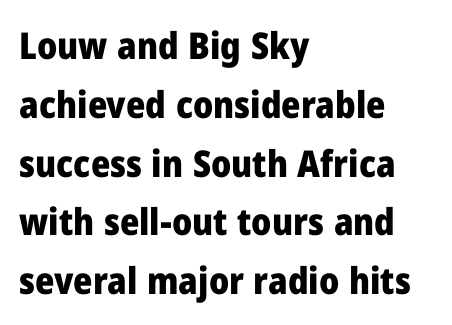
The image shows 37 px heavy sans-serif type, upright; set left-aligned, normal line spacing (1.59x), normal letter spacing, not underlined; low stroke contrast and a medium x-height.
